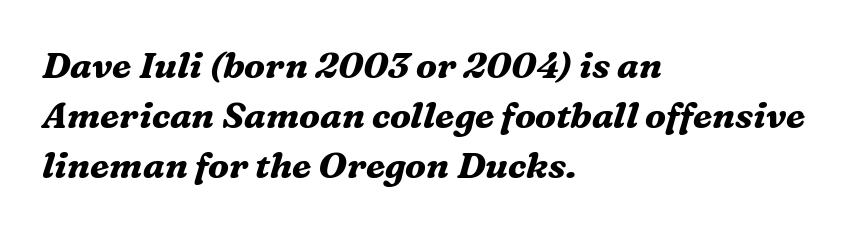
When letters slant like this, we call the style italic. If you measured baseline to baseline, you'd find a middling distance. What kind of face is this? One with serifs. The paragraph shown leans on its left margin. Students, this is bold: see how much ink each stroke carries.
